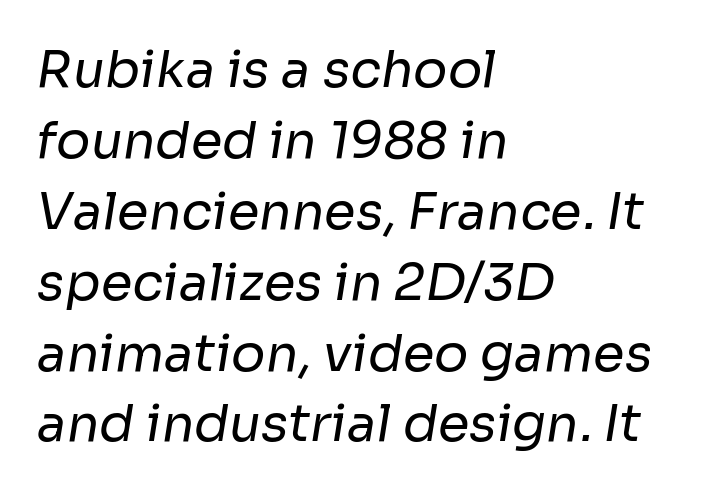
{"serif": "no", "bold": "no", "weight": "regular", "width": "normal", "stroke_contrast": "low", "x_height": "medium", "monospaced": "no", "underline": "no", "align": "left", "line_spacing": "normal", "line_spacing_ratio": 1.39, "letter_spacing": "normal", "letter_spacing_em": 0.0, "glyph_px": 51}
